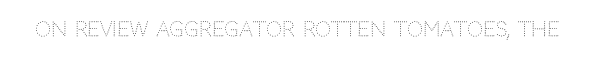
The image shows 20 px text type, upright; set normal letter spacing, not underlined.
